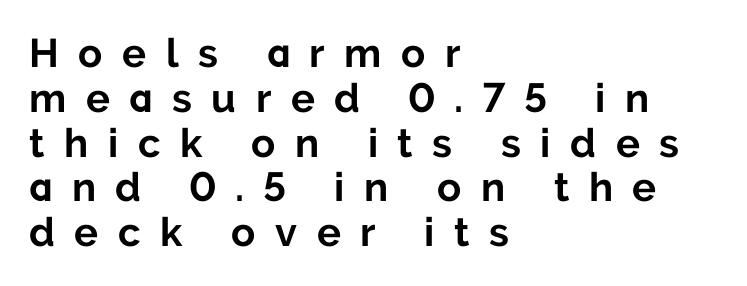
Clear beneath every line of the passage. There is plenty of visible air inserted between adjacent glyphs. The rendering shows plain stroke endings on the letterforms — a sans-serif design. The type sits square on the baseline with zero lean. Do the characters align in a grid? No, the font is proportional.
